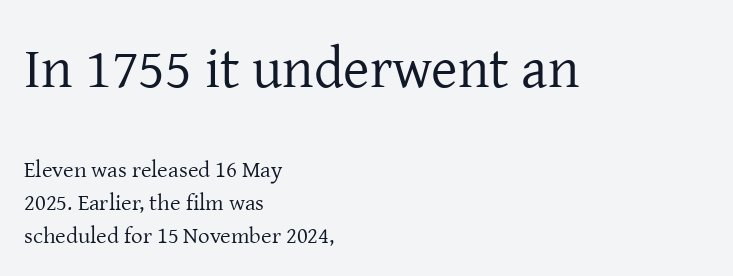
The image shows 57 px regular-weight serif type, upright; set left-aligned, normal line spacing (1.43x), normal letter spacing, not underlined; the first (top) block is 2.48x larger; low stroke contrast and a medium x-height.
